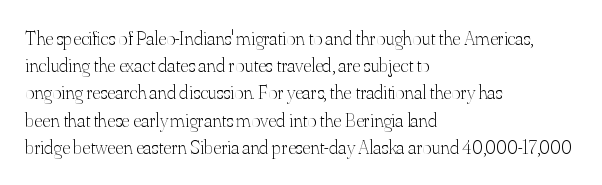
Q: Is the text bold? A: No.
Q: Is the text italic (slanted)? A: No, it is upright.
Q: Is the text underlined? A: No.
Q: How is the paragraph aligned? A: Left-aligned.
Q: Is the spacing between letters normal or unusually wide? A: Normal.
Q: Is the spacing between lines tight, normal or loose? A: Normal.
